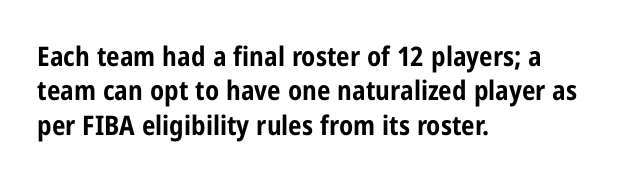
{"italic": "no", "bold": "yes", "underline": "no", "align": "left", "line_spacing": "normal", "line_spacing_ratio": 1.27, "letter_spacing": "normal", "letter_spacing_em": 0.0, "glyph_px": 27}
